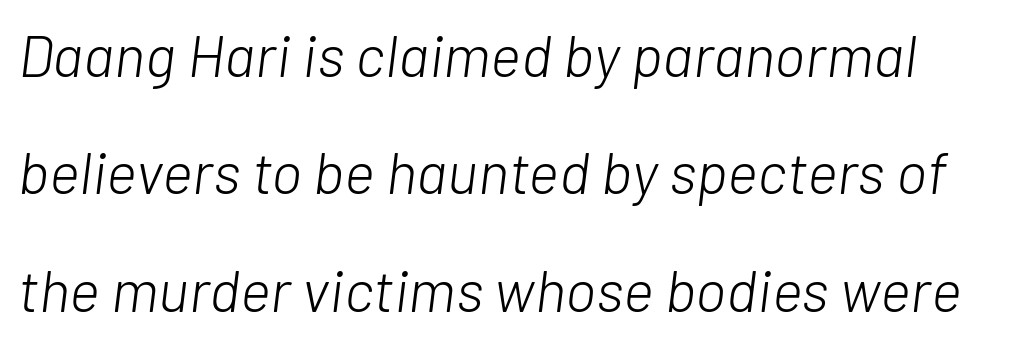
The image shows 59 px light type, italic (leaning right); set left-aligned, loose line spacing (1.99x), normal letter spacing, not underlined; low stroke contrast and a medium x-height.
